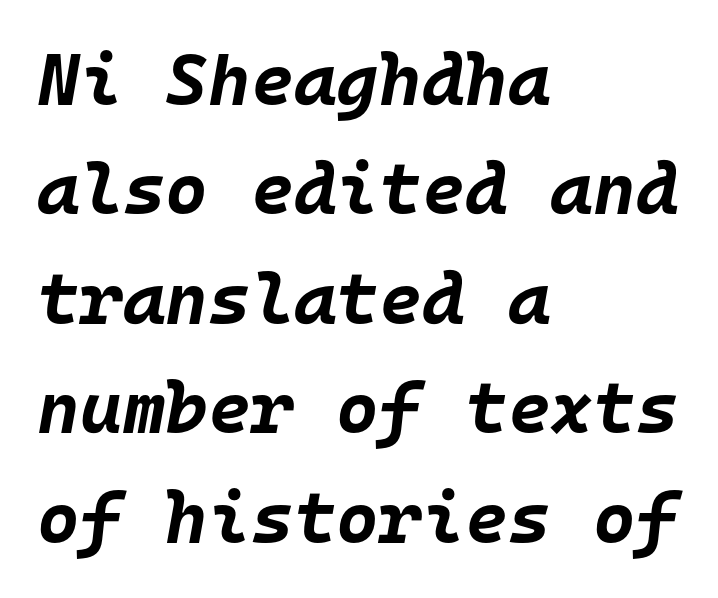
Q: Is the text bold? A: Yes.
Q: Is the text italic (slanted)? A: Yes, it leans right by about 10 degrees.
Q: Is the text underlined? A: No.
Q: How is the paragraph aligned? A: Left-aligned.
Q: Is the spacing between letters normal or unusually wide? A: Normal.
Q: Is the spacing between lines tight, normal or loose? A: Normal.
Q: Width (condensed, normal, or wide)? A: Normal.
Q: Stroke contrast? A: Low.
Q: x-height? A: Large.
Q: Monospaced? A: Yes.
